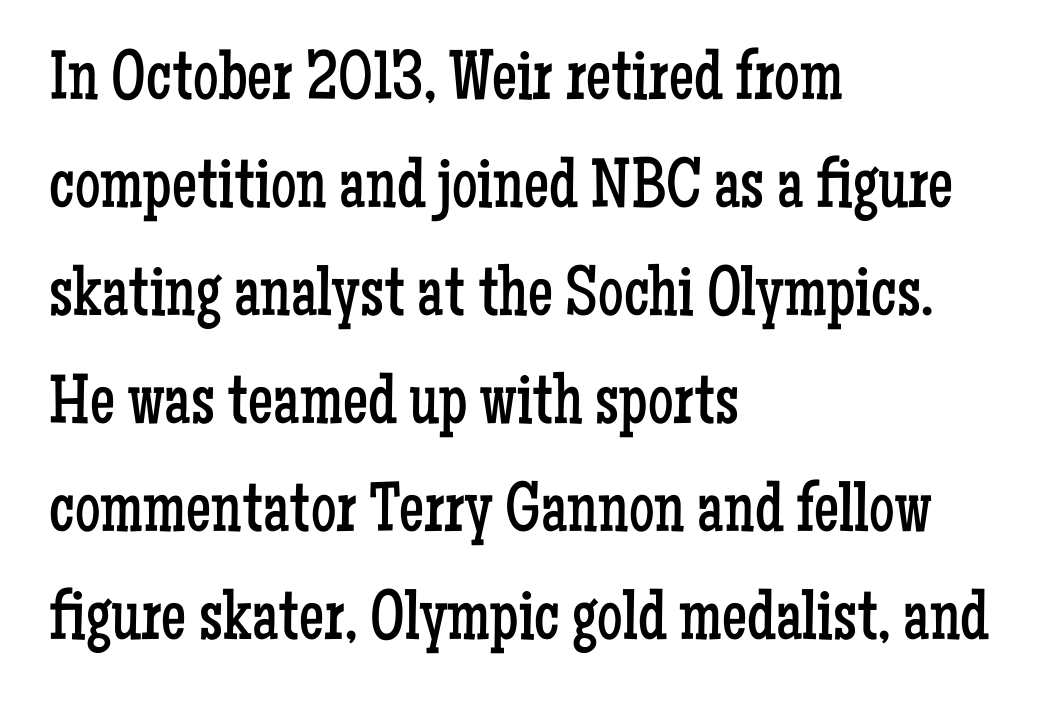
Q: Is the text bold? A: No.
Q: Is the text italic (slanted)? A: No, it is upright.
Q: Is the typeface a serif or a sans-serif typeface? A: Serif.
Q: Is the text underlined? A: No.
Q: How is the paragraph aligned? A: Left-aligned.
Q: Is the spacing between letters normal or unusually wide? A: Normal.
Q: Is the spacing between lines tight, normal or loose? A: Normal.
Q: Width (condensed, normal, or wide)? A: Condensed.
Q: Stroke contrast? A: Low.
Q: x-height? A: Medium.
Q: Monospaced? A: No.
